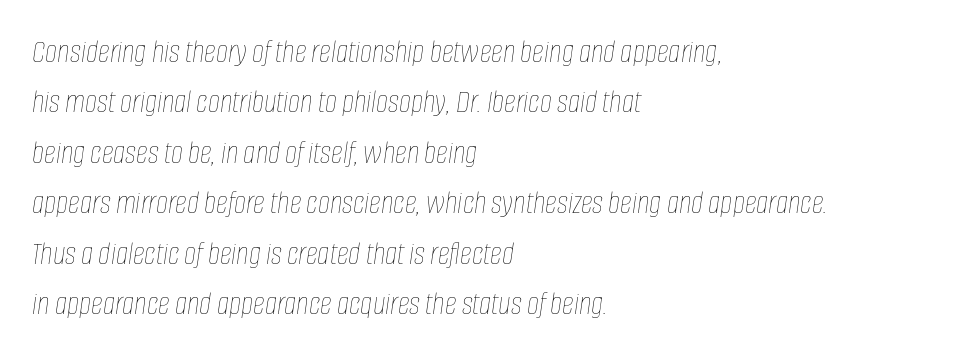
Q: Is the text bold? A: No.
Q: Is the text italic (slanted)? A: Yes, it leans right by about 8 degrees.
Q: Is the text underlined? A: No.
Q: How is the paragraph aligned? A: Left-aligned.
Q: Is the spacing between letters normal or unusually wide? A: Normal.
Q: Is the spacing between lines tight, normal or loose? A: Normal.
Q: Width (condensed, normal, or wide)? A: Condensed.
Q: Stroke contrast? A: Low.
Q: x-height? A: Large.
Q: Monospaced? A: No.
